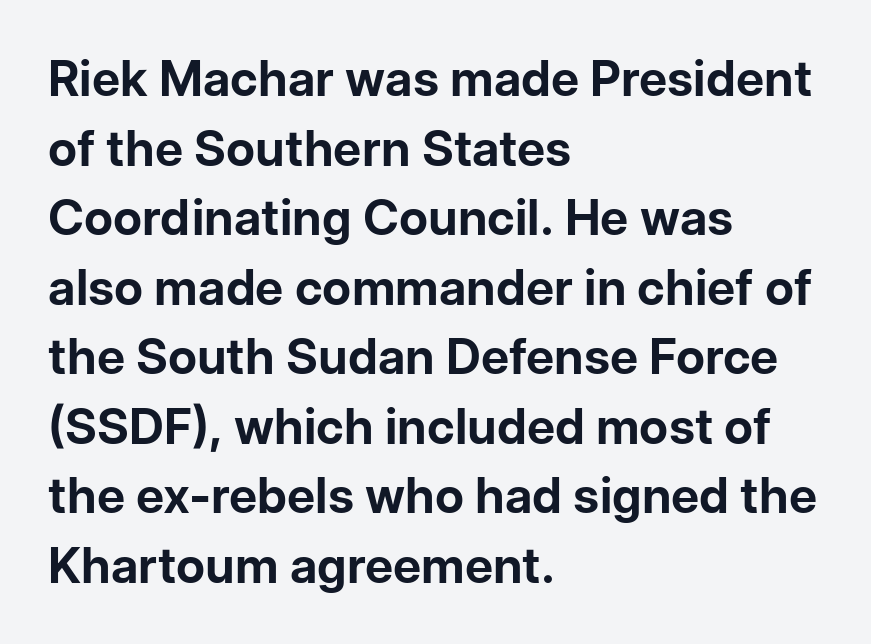
{"serif": "no", "italic": "no", "bold": "yes", "weight": "bold", "width": "normal", "stroke_contrast": "low", "x_height": "medium", "monospaced": "no", "underline": "no", "align": "left", "line_spacing": "normal", "line_spacing_ratio": 1.42, "letter_spacing": "normal", "letter_spacing_em": 0.0, "glyph_px": 49}
